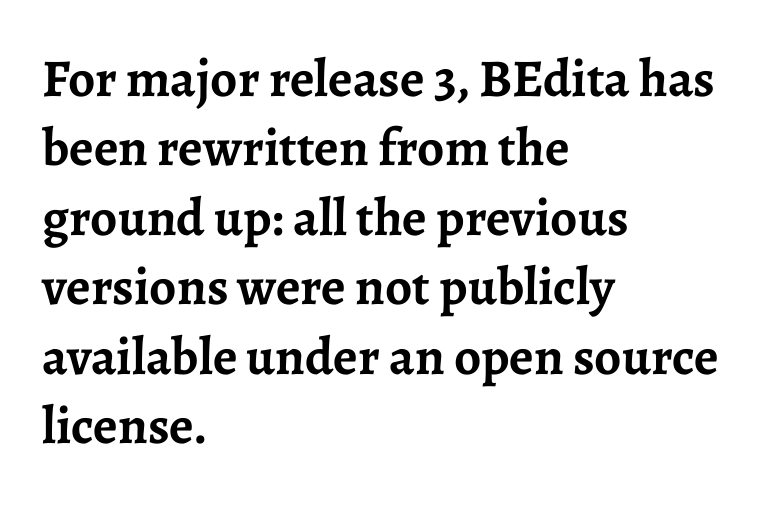
Q: Is the text bold? A: Yes.
Q: Is the text italic (slanted)? A: No, it is upright.
Q: Is the typeface a serif or a sans-serif typeface? A: Serif.
Q: Is the text underlined? A: No.
Q: How is the paragraph aligned? A: Left-aligned.
Q: Is the spacing between letters normal or unusually wide? A: Normal.
Q: Is the spacing between lines tight, normal or loose? A: Normal.
Q: Width (condensed, normal, or wide)? A: Normal.
Q: Stroke contrast? A: Low.
Q: x-height? A: Medium.
Q: Monospaced? A: No.
